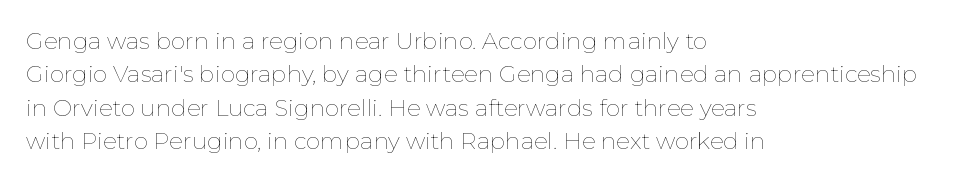
Q: Is the text bold? A: No.
Q: Is the text italic (slanted)? A: No, it is upright.
Q: Is the text underlined? A: No.
Q: How is the paragraph aligned? A: Left-aligned.
Q: Is the spacing between letters normal or unusually wide? A: Normal.
Q: Is the spacing between lines tight, normal or loose? A: Normal.
